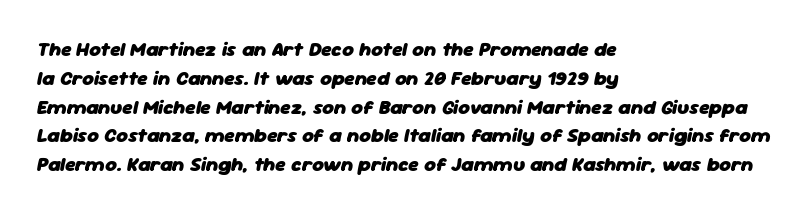
Students, this is bold: see how much ink each stroke carries. The rendering applies a slant to the glyphs. Students, observe: this is what conventionally led text looks like. Rule under the text: the space is simply empty.
